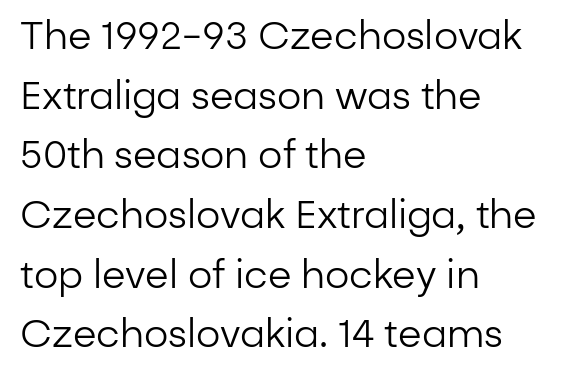
Horizontally, the lines are justified to the leading edge only. Caption: standard tracking, unaltered. The space beneath each line is pristine and unruled. The rendering shows plain stroke endings on the letterforms — a sans-serif design.
